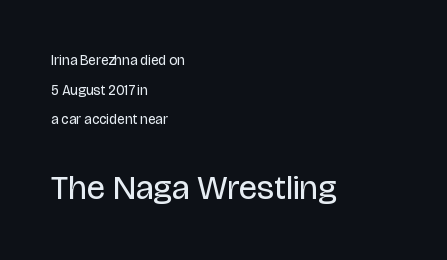
{"serif": "no", "italic": "no", "bold": "no", "weight": "regular", "width": "normal", "stroke_contrast": "low", "x_height": "large", "monospaced": "no", "underline": "no", "align": "left", "line_spacing": "loose", "line_spacing_ratio": 2.11, "letter_spacing": "normal", "letter_spacing_em": 0.0, "larger_block": "second", "size_ratio": 2.43, "glyph_px": 34}
